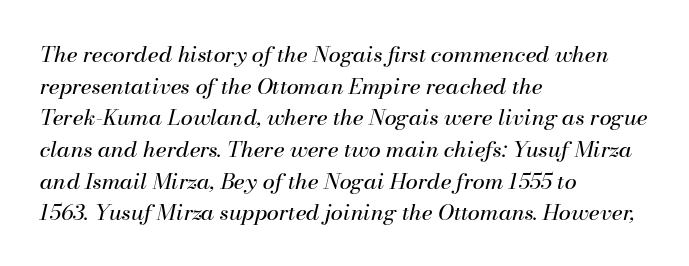
Q: Is the text bold? A: No.
Q: Is the text italic (slanted)? A: Yes, it leans right by about 13 degrees.
Q: Is the text underlined? A: No.
Q: How is the paragraph aligned? A: Left-aligned.
Q: Is the spacing between letters normal or unusually wide? A: Normal.
Q: Is the spacing between lines tight, normal or loose? A: Normal.
